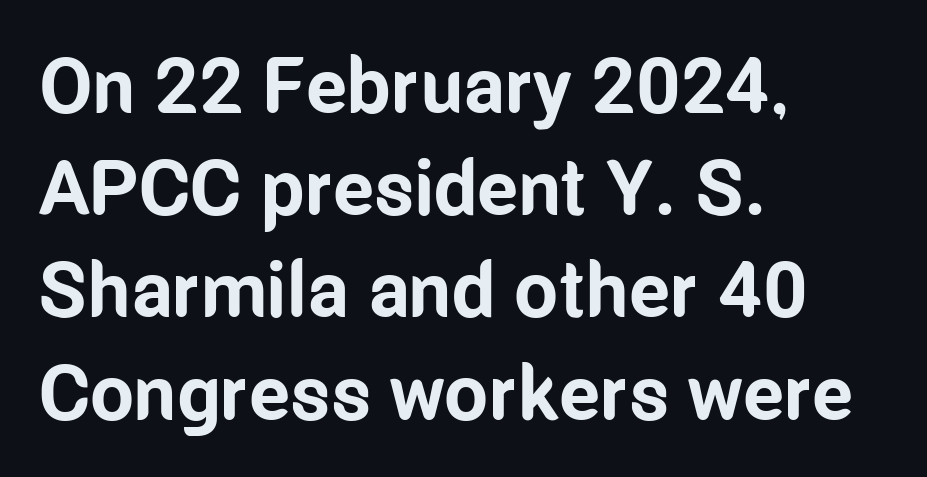
The image shows 78 px bold, condensed sans-serif type, upright; set left-aligned, normal line spacing (1.31x), normal letter spacing, not underlined; low stroke contrast and a medium x-height.
